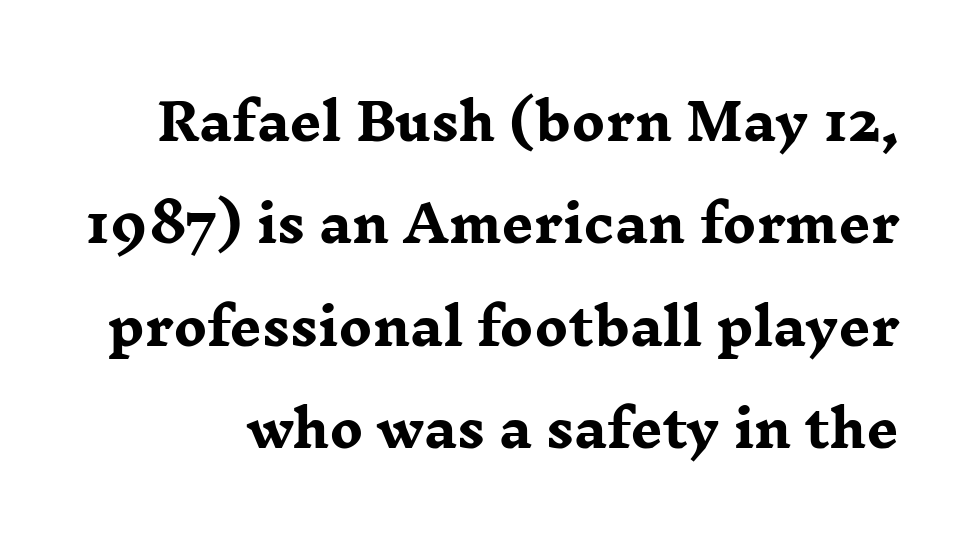
{"serif": "yes", "italic": "no", "bold": "yes", "weight": "heavy", "width": "wide", "stroke_contrast": "low", "x_height": "medium", "monospaced": "no", "underline": "no", "line_spacing": "loose", "line_spacing_ratio": 2.05, "letter_spacing": "normal", "letter_spacing_em": 0.0, "glyph_px": 50}
